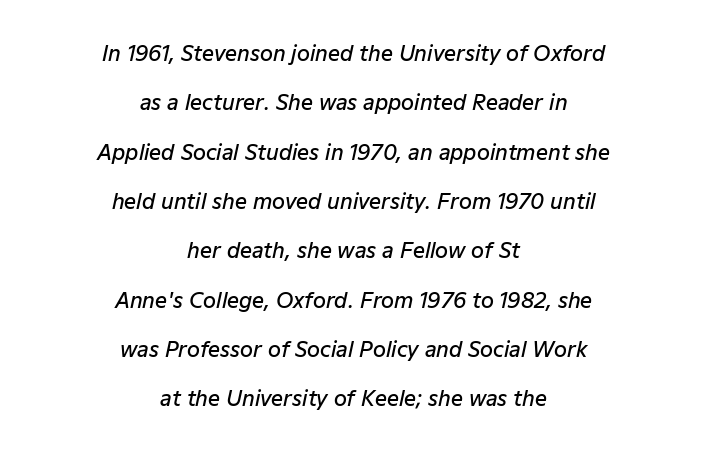
{"italic": "yes", "lean": "right", "slant_degrees": 12, "bold": "semi", "underline": "no", "align": "center", "line_spacing": "loose", "line_spacing_ratio": 2.35, "letter_spacing": "normal", "letter_spacing_em": 0.0, "glyph_px": 21}
